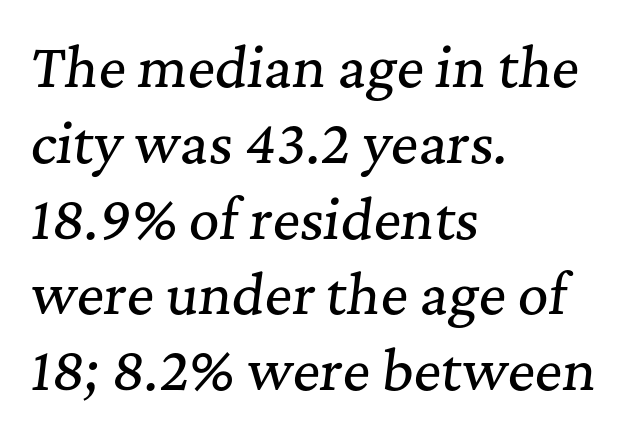
{"serif": "yes", "italic": "yes", "lean": "right", "slant_degrees": 7, "width": "normal", "stroke_contrast": "medium", "x_height": "medium", "monospaced": "no", "underline": "no", "align": "left", "line_spacing": "normal", "line_spacing_ratio": 1.43, "letter_spacing": "normal", "letter_spacing_em": 0.0, "glyph_px": 53}
